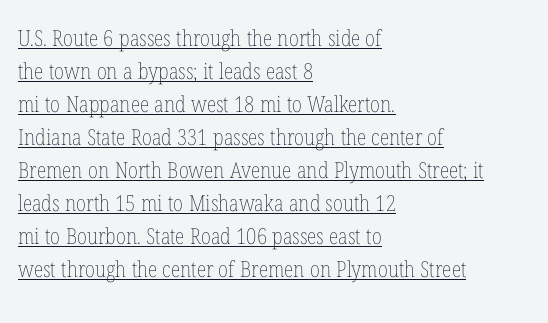
The image shows 22 px text type, upright; set left-aligned, normal line spacing (1.5x), normal letter spacing, underlined.
